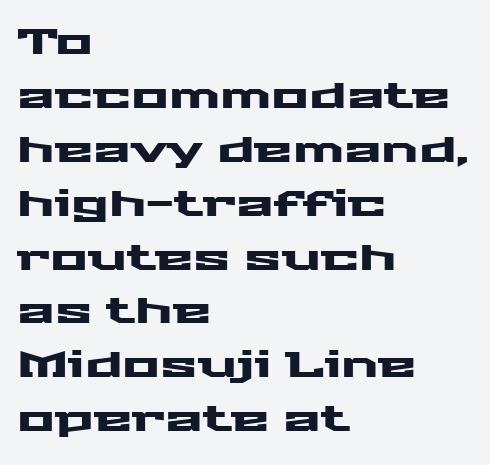
{"serif": "no", "italic": "no", "width": "wide", "stroke_contrast": "medium", "x_height": "medium", "monospaced": "no", "underline": "no", "align": "left", "line_spacing": "normal", "line_spacing_ratio": 1.54, "letter_spacing": "normal", "letter_spacing_em": 0.0, "glyph_px": 35}
